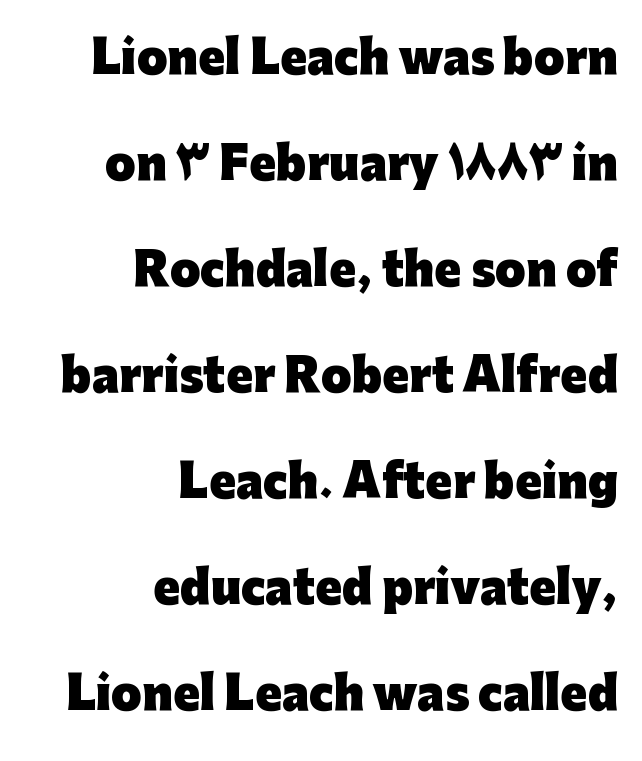
{"serif": "no", "italic": "no", "bold": "yes", "weight": "heavy", "width": "normal", "stroke_contrast": "low", "x_height": "medium", "monospaced": "no", "underline": "no", "align": "right", "line_spacing": "loose", "line_spacing_ratio": 2.41, "letter_spacing": "normal", "letter_spacing_em": 0.0, "glyph_px": 44}
